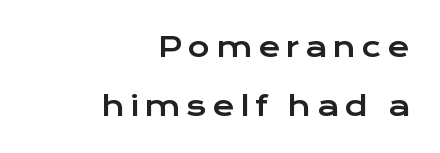
Q: Is the text italic (slanted)? A: No, it is upright.
Q: Is the text underlined? A: No.
Q: How is the paragraph aligned? A: Right-aligned.
Q: Is the spacing between letters normal or unusually wide? A: Unusually wide.
Q: Is the spacing between lines tight, normal or loose? A: Loose.
